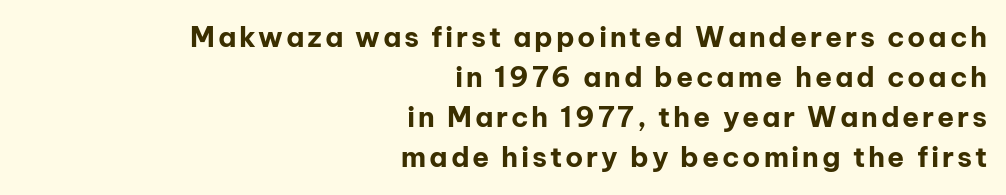
The image shows 28 px bold sans-serif type, upright; set right-aligned, normal line spacing (1.43x), not underlined; low stroke contrast and a medium x-height.
